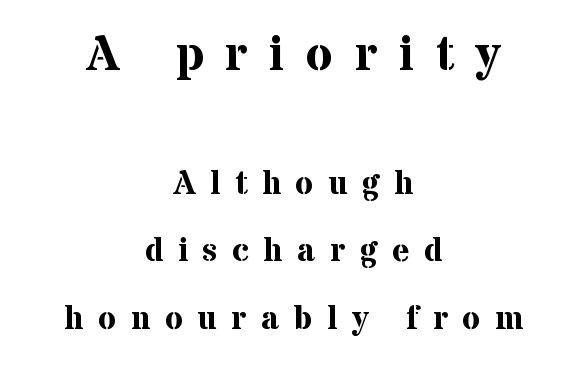
The image shows 49 px bold serif type, upright; set centered, loose line spacing (2.04x), unusually wide letter spacing (+0.44 em), not underlined; the first (top) block is 1.48x larger; medium stroke contrast and a medium x-height.
